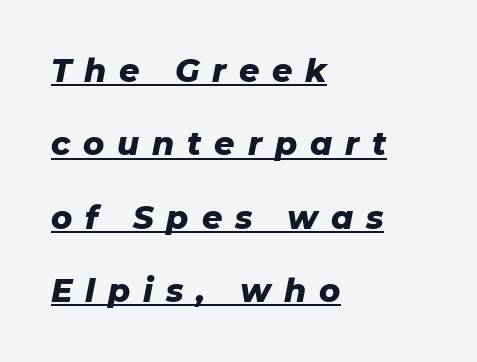
Q: Is the text bold? A: Yes.
Q: Is the text italic (slanted)? A: Yes, it leans right by about 11 degrees.
Q: Is the text underlined? A: Yes.
Q: How is the paragraph aligned? A: Left-aligned.
Q: Is the spacing between letters normal or unusually wide? A: Unusually wide.
Q: Is the spacing between lines tight, normal or loose? A: Loose.
Q: Width (condensed, normal, or wide)? A: Normal.
Q: Stroke contrast? A: Low.
Q: x-height? A: Medium.
Q: Monospaced? A: No.
